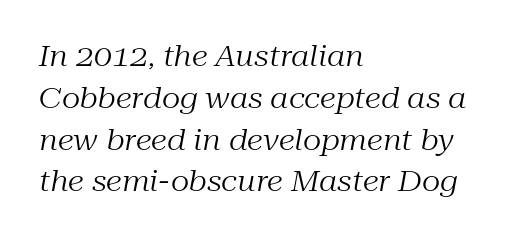
Does the lettering tilt? It does — this is italic. Vertical stems look standard width or narrower in stroke. Spacing verdict: proportional, widths tailored to each character. Letter spacing: default.
